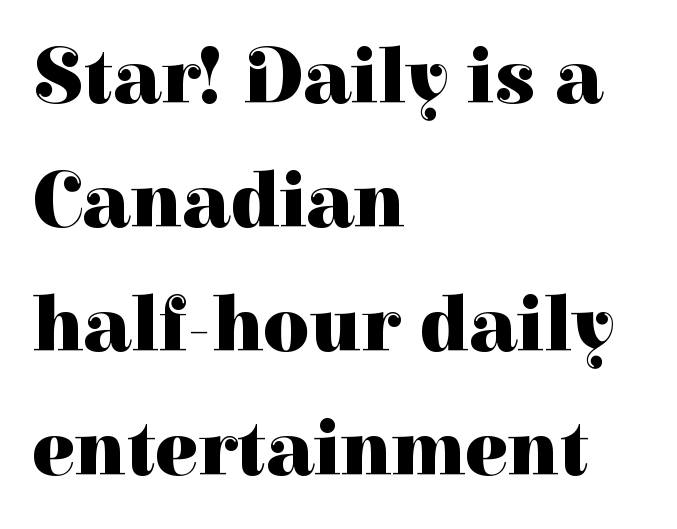
This sample uses plain, unmodified letter spacing. The lines sit at an ordinary, default distance from one another. No italicization has been applied; the sample stays upright. The gap between lines stays unmarked. The setting favours the left margin, as ordinary paragraphs usually do.
